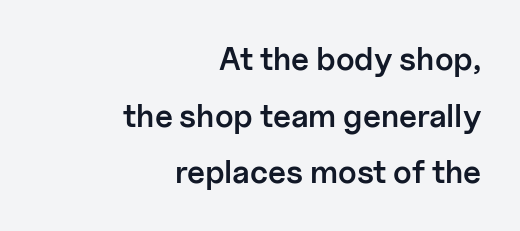
{"serif": "no", "italic": "no", "bold": "semi", "weight": "semibold", "width": "normal", "stroke_contrast": "low", "x_height": "medium", "monospaced": "no", "underline": "no", "align": "right", "line_spacing_ratio": 1.77, "letter_spacing": "normal", "letter_spacing_em": 0.0, "glyph_px": 32}
